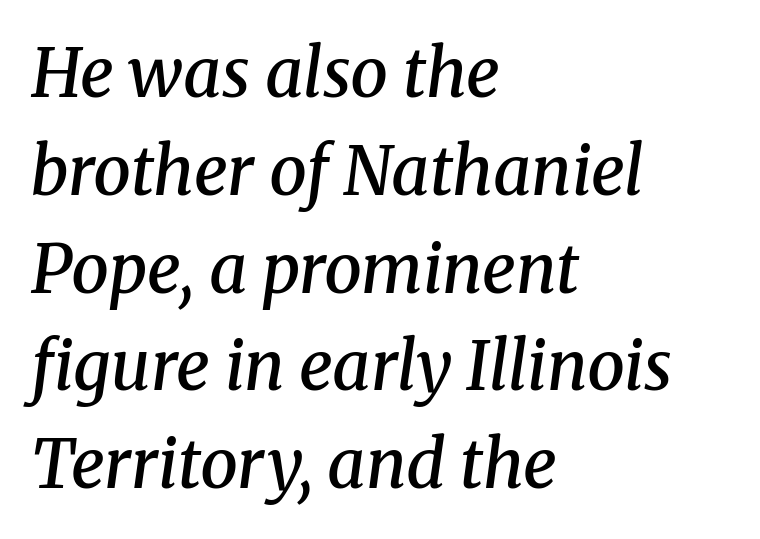
{"serif": "yes", "italic": "yes", "lean": "right", "slant_degrees": 8, "bold": "semi", "weight": "semibold", "width": "normal", "stroke_contrast": "medium", "x_height": "medium", "monospaced": "no", "underline": "no", "align": "left", "line_spacing": "normal", "line_spacing_ratio": 1.46, "letter_spacing": "normal", "letter_spacing_em": 0.0, "glyph_px": 67}
